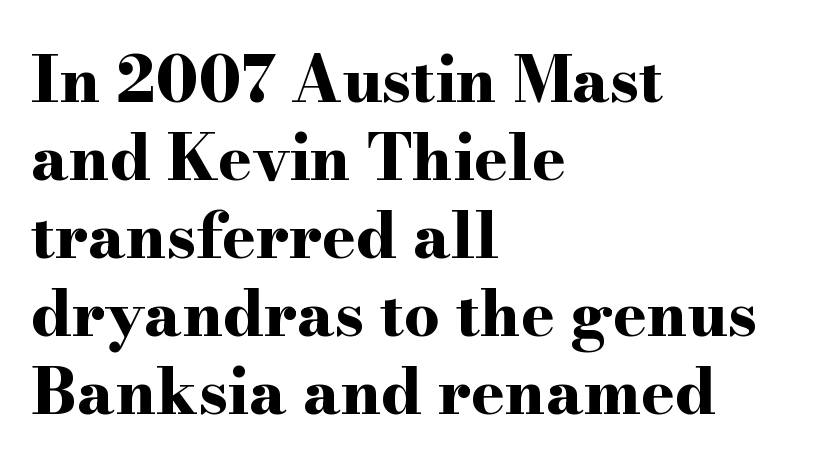
Unlike a clean sans, this face finishes its strokes with serifs. Reading down the block, your eye returns to a fixed left position each line. The lettering holds an erect, upright posture throughout. Words float on clear page, feet unadorned. The letters advance in unequal steps, a hallmark of proportional type. This rendering leaves character spacing at its baseline value.
